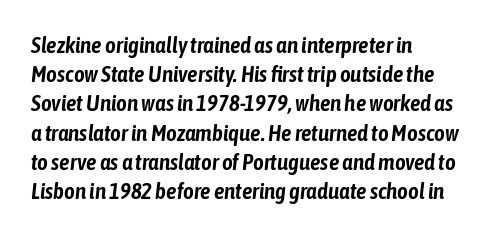
{"italic": "yes", "lean": "right", "slant_degrees": 6, "underline": "no", "align": "left", "line_spacing": "normal", "line_spacing_ratio": 1.27, "letter_spacing": "normal", "letter_spacing_em": 0.0, "glyph_px": 23}
